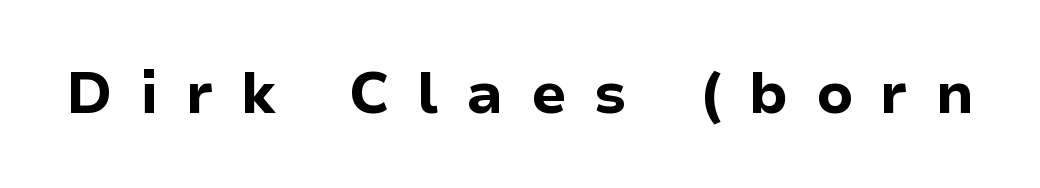
Q: Is the text bold? A: Yes.
Q: Is the text italic (slanted)? A: No, it is upright.
Q: Is the typeface a serif or a sans-serif typeface? A: Sans-serif.
Q: Is the text underlined? A: No.
Q: Is the spacing between letters normal or unusually wide? A: Unusually wide.
Q: Width (condensed, normal, or wide)? A: Normal.
Q: Stroke contrast? A: Low.
Q: x-height? A: Medium.
Q: Monospaced? A: No.
